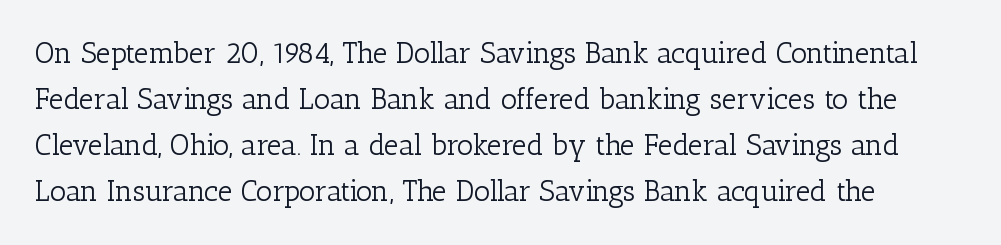
Q: Is the text bold? A: No.
Q: Is the text italic (slanted)? A: No, it is upright.
Q: Is the typeface a serif or a sans-serif typeface? A: Serif.
Q: Is the text underlined? A: No.
Q: Is the spacing between letters normal or unusually wide? A: Normal.
Q: Is the spacing between lines tight, normal or loose? A: Normal.
Q: Width (condensed, normal, or wide)? A: Normal.
Q: Stroke contrast? A: Low.
Q: x-height? A: Medium.
Q: Monospaced? A: No.
